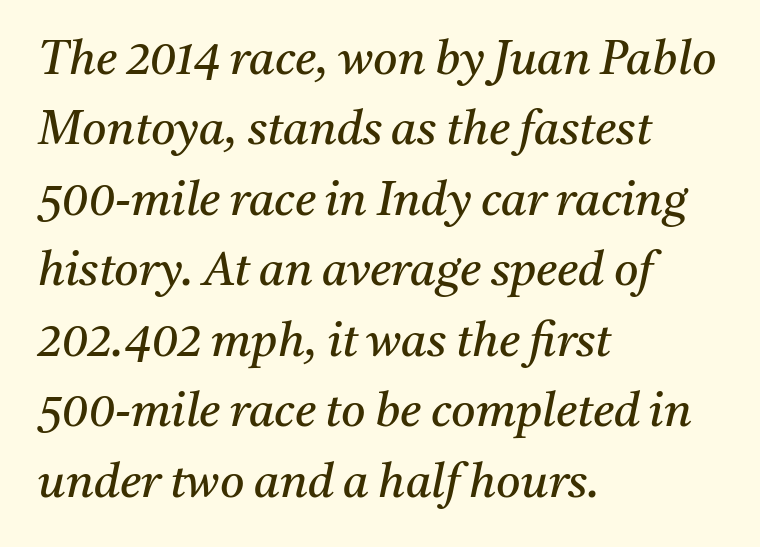
Which margin do the lines hug? The left one — the right edge is uneven. Inter-character spacing is left at the font's built-in metrics. Observe the serifs anchoring each vertical stroke in this sample. What's the leading like? Ordinary, nothing unusual. Think of a printed novel: that variable character pitch is what you see here.
